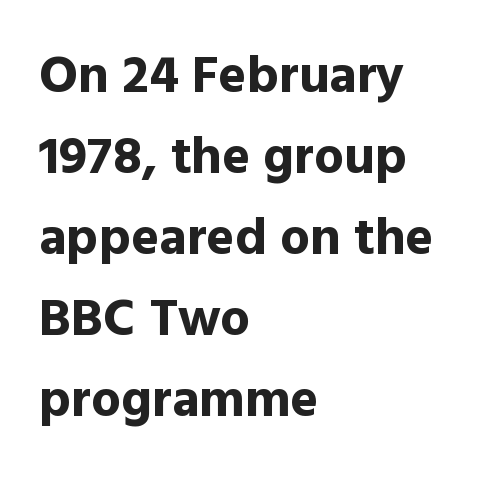
The image shows 53 px bold sans-serif type, upright; set left-aligned, normal line spacing (1.53x), normal letter spacing, not underlined; a medium x-height.
